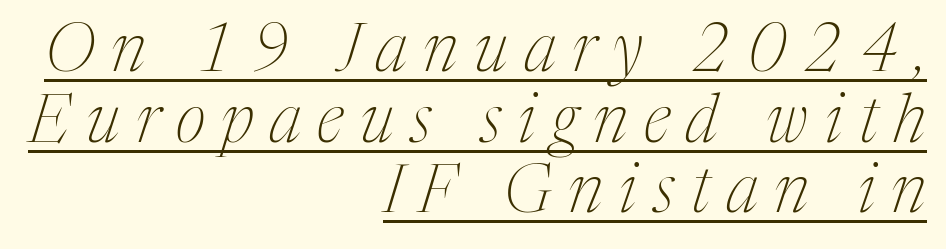
Q: Is the text bold? A: No.
Q: Is the text italic (slanted)? A: Yes, it leans right by about 17 degrees.
Q: Is the typeface a serif or a sans-serif typeface? A: Serif.
Q: Is the text underlined? A: Yes.
Q: How is the paragraph aligned? A: Right-aligned.
Q: Is the spacing between letters normal or unusually wide? A: Unusually wide.
Q: Is the spacing between lines tight, normal or loose? A: Tight.
Q: Width (condensed, normal, or wide)? A: Condensed.
Q: Stroke contrast? A: Medium.
Q: x-height? A: Medium.
Q: Monospaced? A: No.
